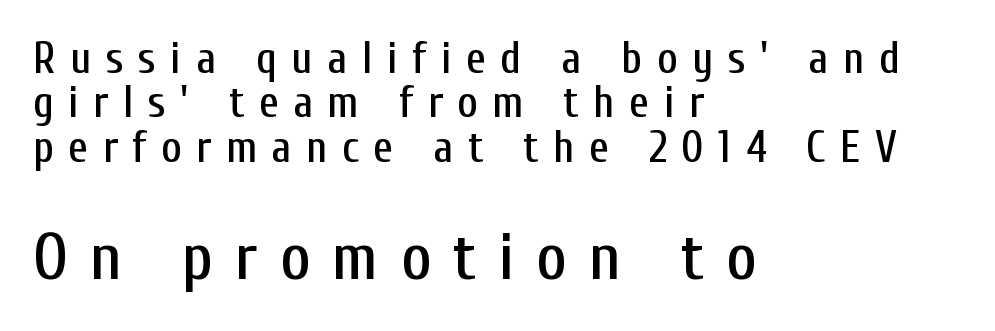
The image shows 66 px condensed sans-serif type, upright; set left-aligned, tight line spacing (1.01x), unusually wide letter spacing (+0.33 em), not underlined; the second (bottom) block is 1.5x larger; low stroke contrast and a medium x-height.
